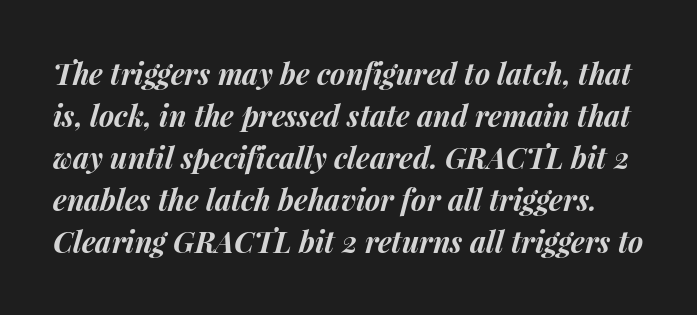
Q: Is the text bold? A: Yes.
Q: Is the text italic (slanted)? A: Yes, it leans right by about 15 degrees.
Q: Is the text underlined? A: No.
Q: Is the spacing between letters normal or unusually wide? A: Normal.
Q: Is the spacing between lines tight, normal or loose? A: Normal.
Q: Width (condensed, normal, or wide)? A: Normal.
Q: Stroke contrast? A: Medium.
Q: x-height? A: Medium.
Q: Monospaced? A: No.
